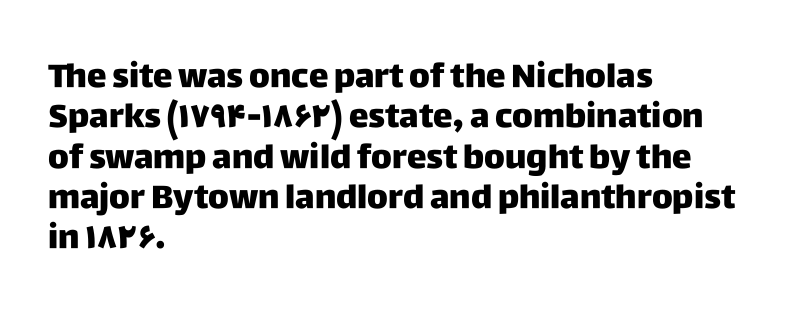
Nobody touched the tracking dial on this one. The letters advance in unequal steps, a hallmark of proportional type. Each row of text sits above clean, open space. The type family on display is of the sans-serif kind.
